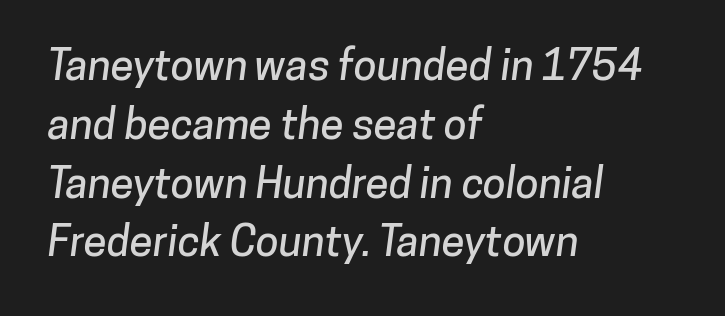
Q: Is the typeface a serif or a sans-serif typeface? A: Sans-serif.
Q: Is the text underlined? A: No.
Q: How is the paragraph aligned? A: Left-aligned.
Q: Is the spacing between letters normal or unusually wide? A: Normal.
Q: Is the spacing between lines tight, normal or loose? A: Normal.
Q: Width (condensed, normal, or wide)? A: Normal.
Q: Stroke contrast? A: Low.
Q: x-height? A: Medium.
Q: Monospaced? A: No.
